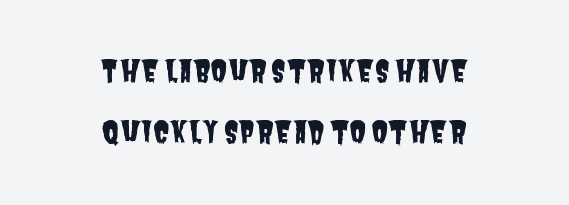
{"serif": "no", "width": "condensed", "stroke_contrast": "low", "x_height": "large", "monospaced": "no", "underline": "no", "align": "center", "line_spacing": "loose", "line_spacing_ratio": 2.04, "letter_spacing": "normal", "letter_spacing_em": 0.0, "glyph_px": 30}
